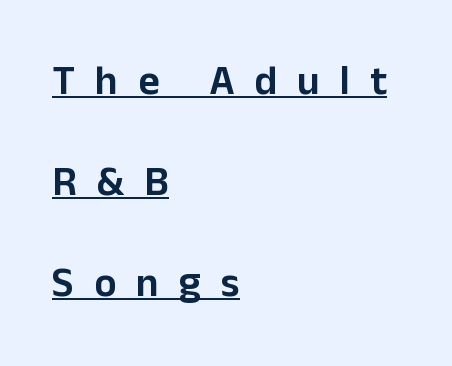
The words here are underlined. Is there much room between lines? Yes — plenty of vertical air separates them. The gaps between neighbouring characters are conspicuously large. The typeface chosen for these lines omits serifs. Here the designer chose a conventional face with non-uniform glyph widths. Caption: multi-line text, flush left, ragged right.
